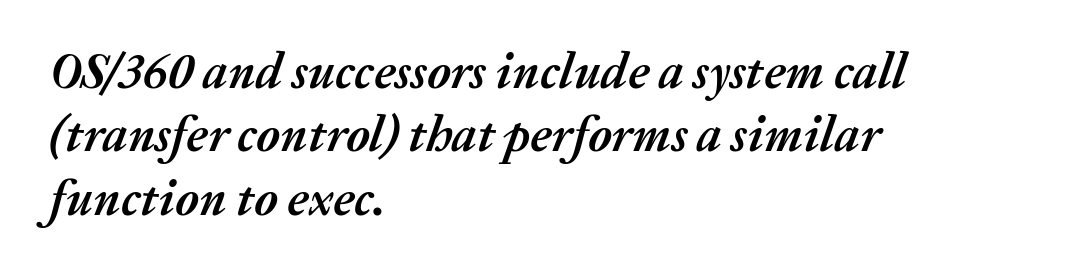
The image shows 50 px semibold type, italic (leaning right); set left-aligned, normal line spacing (1.27x), normal letter spacing, not underlined; medium stroke contrast and a medium x-height.
